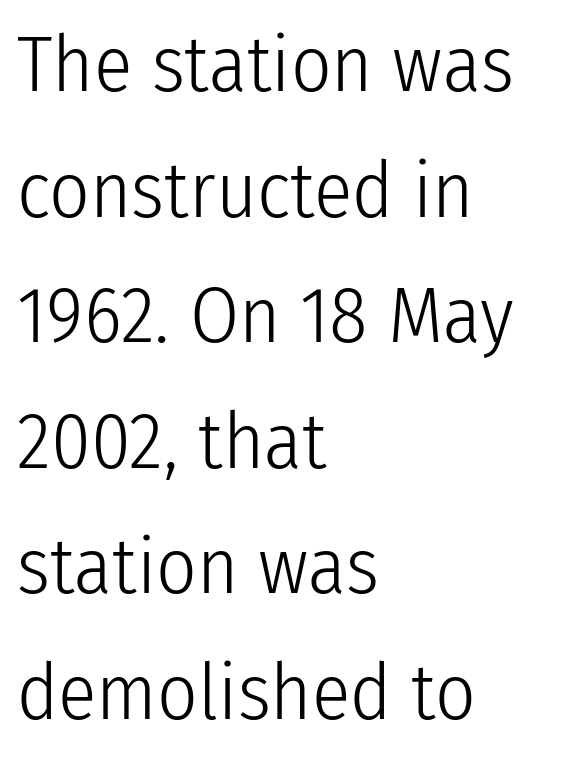
Q: Is the text bold? A: No.
Q: Is the text italic (slanted)? A: No, it is upright.
Q: Is the typeface a serif or a sans-serif typeface? A: Sans-serif.
Q: Is the text underlined? A: No.
Q: How is the paragraph aligned? A: Left-aligned.
Q: Is the spacing between letters normal or unusually wide? A: Normal.
Q: Is the spacing between lines tight, normal or loose? A: Normal.
Q: Width (condensed, normal, or wide)? A: Condensed.
Q: Stroke contrast? A: Low.
Q: x-height? A: Medium.
Q: Monospaced? A: No.
